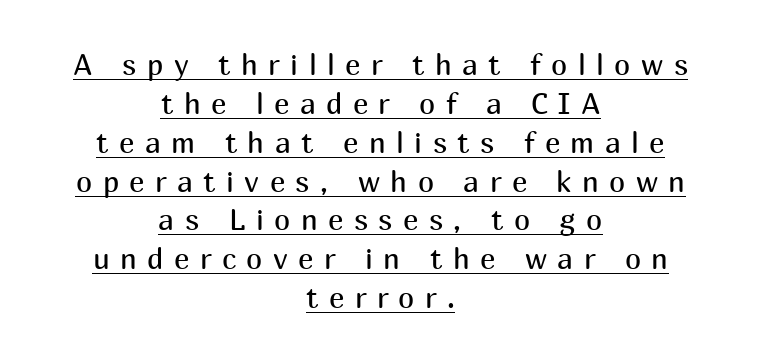
A typesetter would label this face a sans. The horizontal fit of the characters is loose and conspicuously gappy. This is not heavy type; no bold has been used. One glance says typical: line gaps are just what's usual. A continuous stroke trails under the words, as in a hyperlink.
